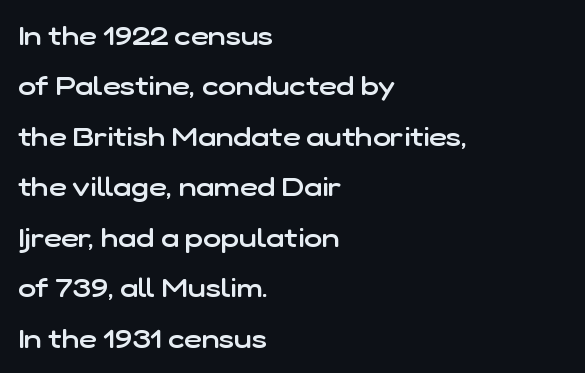
Q: Is the text bold? A: Semi-bold.
Q: Is the text italic (slanted)? A: No, it is upright.
Q: Is the text underlined? A: No.
Q: How is the paragraph aligned? A: Left-aligned.
Q: Is the spacing between letters normal or unusually wide? A: Normal.
